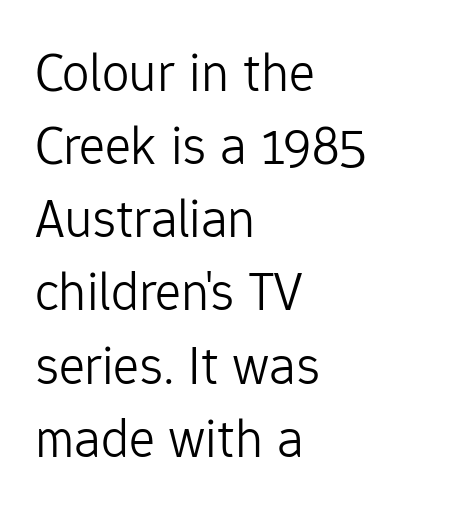
Q: Is the text bold? A: No.
Q: Is the text italic (slanted)? A: No, it is upright.
Q: Is the typeface a serif or a sans-serif typeface? A: Sans-serif.
Q: Is the text underlined? A: No.
Q: How is the paragraph aligned? A: Left-aligned.
Q: Is the spacing between letters normal or unusually wide? A: Normal.
Q: Is the spacing between lines tight, normal or loose? A: Normal.
Q: Width (condensed, normal, or wide)? A: Normal.
Q: Stroke contrast? A: Low.
Q: x-height? A: Medium.
Q: Monospaced? A: No.
